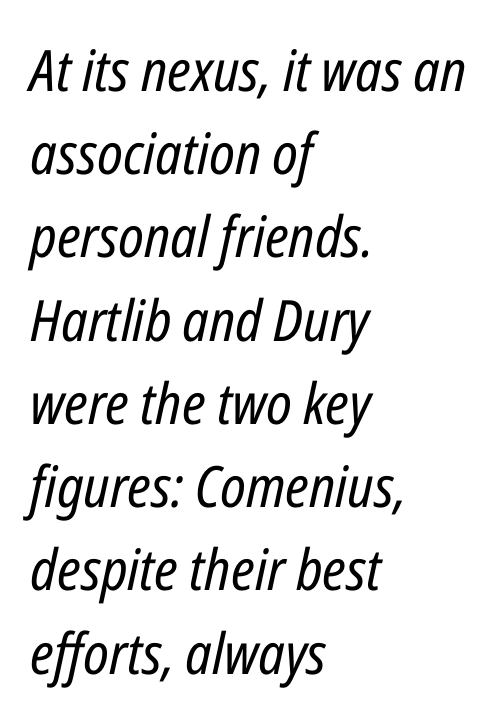
Q: Is the text bold? A: No.
Q: Is the text italic (slanted)? A: Yes, it leans right by about 12 degrees.
Q: Is the text underlined? A: No.
Q: How is the paragraph aligned? A: Left-aligned.
Q: Is the spacing between letters normal or unusually wide? A: Normal.
Q: Is the spacing between lines tight, normal or loose? A: Normal.
Q: Width (condensed, normal, or wide)? A: Condensed.
Q: Stroke contrast? A: Low.
Q: x-height? A: Medium.
Q: Monospaced? A: No.
